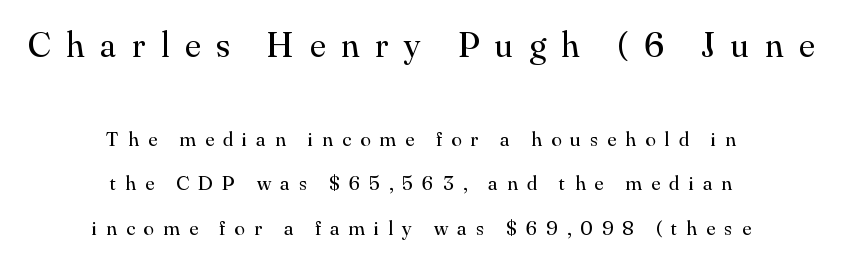
The image shows 36 px regular-weight serif type, upright; set centered, loose line spacing (2.1x), unusually wide letter spacing (+0.44 em), not underlined; the first (top) block is 1.71x larger; medium stroke contrast and a small x-height.
